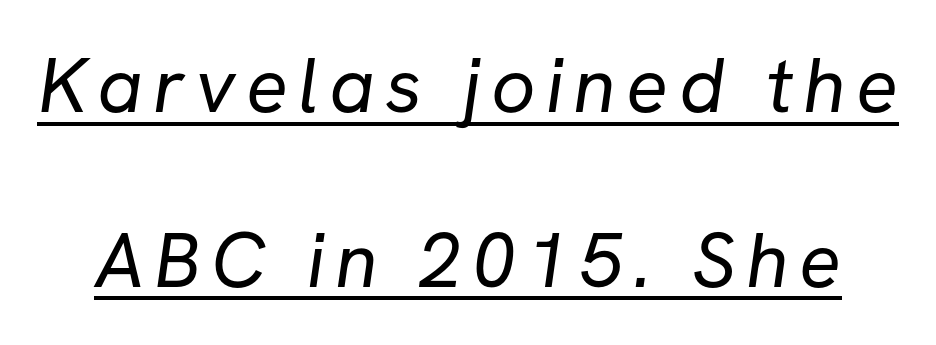
The image shows 78 px regular-weight sans-serif type; set loose line spacing (2.24x), underlined; low stroke contrast and a medium x-height.
